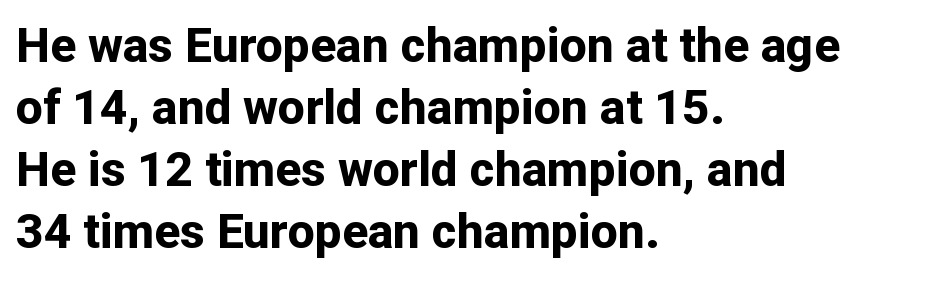
{"serif": "no", "italic": "no", "bold": "yes", "weight": "bold", "width": "normal", "stroke_contrast": "low", "x_height": "medium", "monospaced": "no", "underline": "no", "align": "left", "line_spacing": "normal", "line_spacing_ratio": 1.29, "letter_spacing": "normal", "letter_spacing_em": 0.0, "glyph_px": 48}
